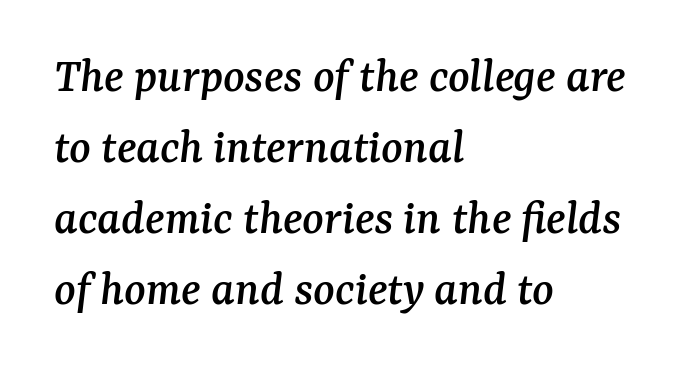
Q: Is the text italic (slanted)? A: Yes, it leans right by about 7 degrees.
Q: Is the typeface a serif or a sans-serif typeface? A: Serif.
Q: Is the text underlined? A: No.
Q: How is the paragraph aligned? A: Left-aligned.
Q: Is the spacing between letters normal or unusually wide? A: Normal.
Q: Is the spacing between lines tight, normal or loose? A: Normal.
Q: Width (condensed, normal, or wide)? A: Normal.
Q: Stroke contrast? A: Medium.
Q: x-height? A: Medium.
Q: Monospaced? A: No.
